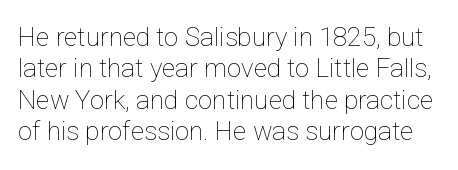
Q: Is the text bold? A: No.
Q: Is the text italic (slanted)? A: No, it is upright.
Q: Is the text underlined? A: No.
Q: Is the spacing between letters normal or unusually wide? A: Normal.
